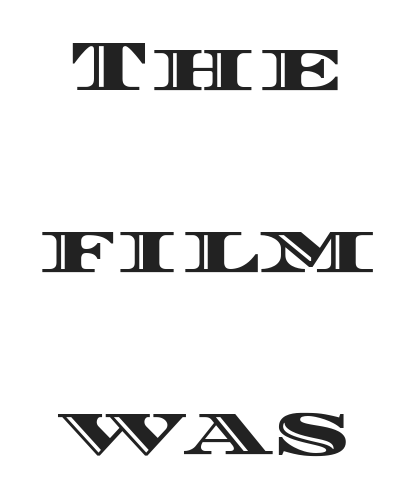
Notice the wide empty band between every row — that's loose leading. In terms of letterspacing, this is plain default setting. Is this a fixed-width face? No — the glyphs have proportional, varying widths. Type without underlining. Compared with a flush-left layout, this one balances lines on the center instead. The letters stand straight up with perfectly vertical stems.
